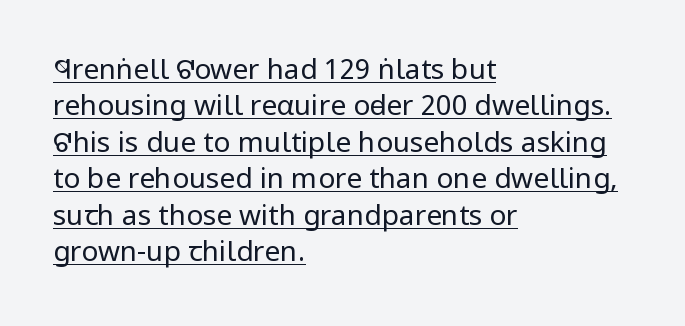
Q: Is the text bold? A: No.
Q: Is the text italic (slanted)? A: No, it is upright.
Q: Is the typeface a serif or a sans-serif typeface? A: Sans-serif.
Q: Is the text underlined? A: Yes.
Q: How is the paragraph aligned? A: Left-aligned.
Q: Is the spacing between letters normal or unusually wide? A: Normal.
Q: Is the spacing between lines tight, normal or loose? A: Normal.
Q: Width (condensed, normal, or wide)? A: Condensed.
Q: Stroke contrast? A: Low.
Q: x-height? A: Large.
Q: Monospaced? A: No.
